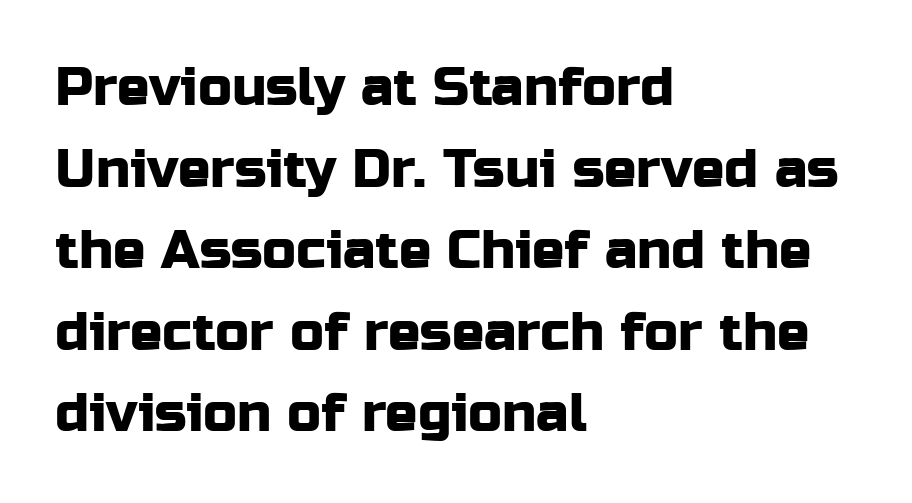
Q: Is the text italic (slanted)? A: No, it is upright.
Q: Is the typeface a serif or a sans-serif typeface? A: Sans-serif.
Q: Is the text underlined? A: No.
Q: How is the paragraph aligned? A: Left-aligned.
Q: Is the spacing between letters normal or unusually wide? A: Normal.
Q: Is the spacing between lines tight, normal or loose? A: Normal.
Q: Width (condensed, normal, or wide)? A: Normal.
Q: Stroke contrast? A: Low.
Q: x-height? A: Medium.
Q: Monospaced? A: No.
